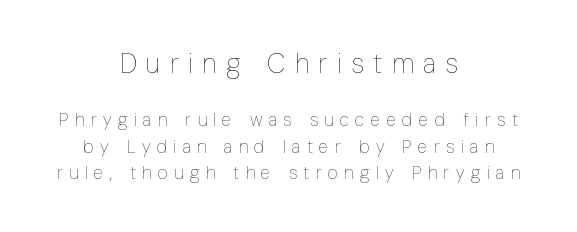
The image shows 27 px text type, upright; set centered, normal line spacing (1.49x), unusually wide letter spacing (+0.35 em), not underlined; the first (top) block is 1.5x larger.
